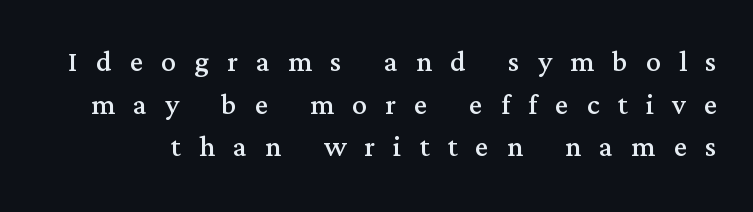
Character widths vary here, with narrow letters taking less room than wide ones. The glyphs are unaccompanied by any horizontal stroke below them. Very little white space separates one row of letters from the next. Tracking value appears strongly positive — letters spread wide. Old-style or modern, the face here clearly has serifs.
